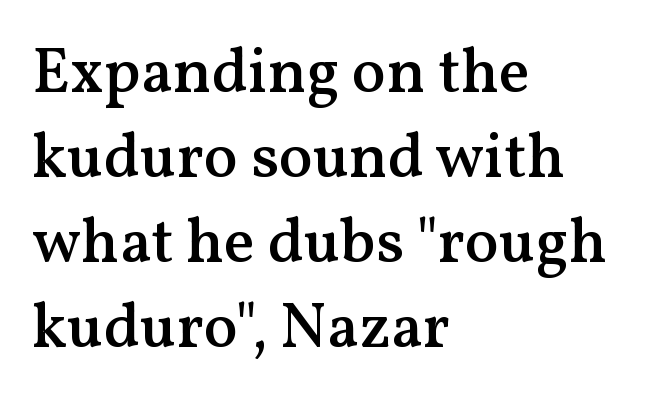
{"serif": "yes", "italic": "no", "bold": "semi", "weight": "semibold", "width": "normal", "stroke_contrast": "medium", "x_height": "medium", "monospaced": "no", "underline": "no", "align": "left", "line_spacing": "normal", "line_spacing_ratio": 1.35, "letter_spacing": "normal", "letter_spacing_em": 0.0, "glyph_px": 63}
